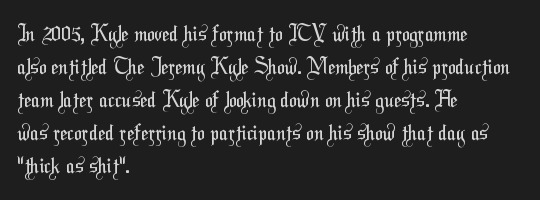
The image shows 21 px text type; set left-aligned, normal line spacing (1.57x), normal letter spacing, not underlined.
